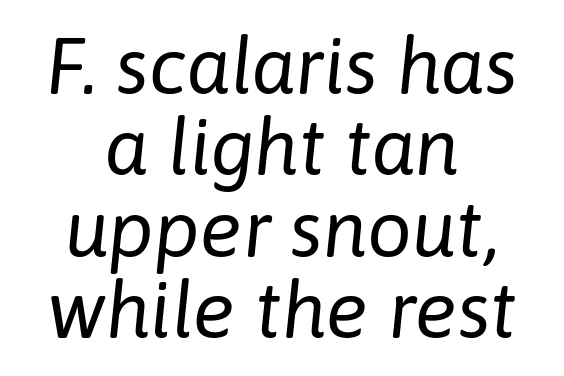
The image shows 79 px regular-weight type, italic (leaning right); set centered, tight line spacing (1.03x), normal letter spacing, not underlined; low stroke contrast and a medium x-height.
